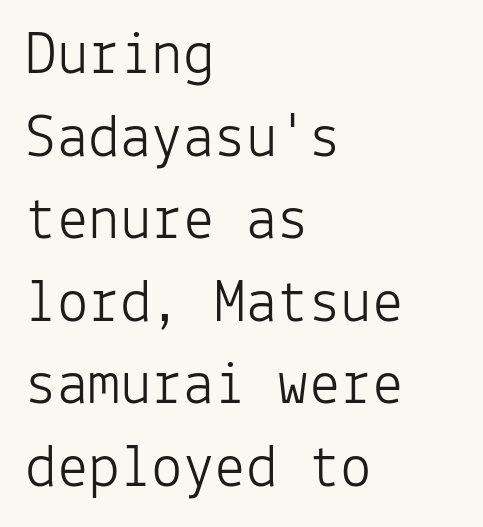
Q: Is the text bold? A: No.
Q: Is the text italic (slanted)? A: No, it is upright.
Q: Is the typeface a serif or a sans-serif typeface? A: Sans-serif.
Q: Is the text underlined? A: No.
Q: How is the paragraph aligned? A: Left-aligned.
Q: Is the spacing between letters normal or unusually wide? A: Normal.
Q: Is the spacing between lines tight, normal or loose? A: Normal.
Q: Width (condensed, normal, or wide)? A: Normal.
Q: Stroke contrast? A: Low.
Q: x-height? A: Medium.
Q: Monospaced? A: Yes.
